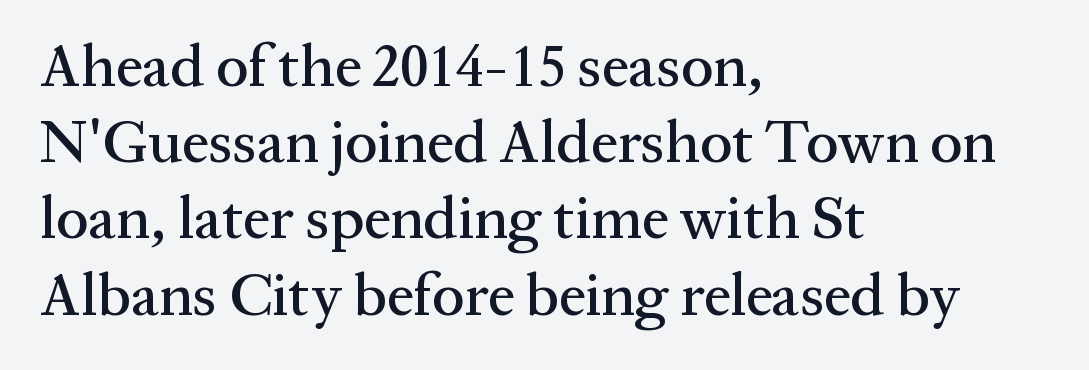
Q: Is the text italic (slanted)? A: No, it is upright.
Q: Is the typeface a serif or a sans-serif typeface? A: Serif.
Q: Is the text underlined? A: No.
Q: How is the paragraph aligned? A: Left-aligned.
Q: Is the spacing between letters normal or unusually wide? A: Normal.
Q: Is the spacing between lines tight, normal or loose? A: Normal.
Q: Width (condensed, normal, or wide)? A: Normal.
Q: Stroke contrast? A: Medium.
Q: x-height? A: Medium.
Q: Monospaced? A: No.
